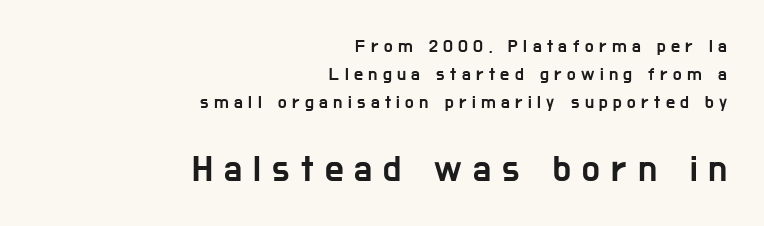
Serifs: no, the terminals of the letterforms are clean. Each new line begins a customary step beneath the previous one. Quick note: underline off. These lines stack with their right ends in a neat column.
